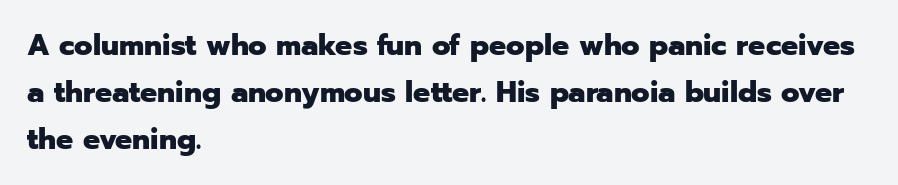
{"serif": "no", "italic": "no", "bold": "yes", "weight": "heavy", "width": "normal", "stroke_contrast": "low", "x_height": "medium", "monospaced": "no", "underline": "no", "align": "left", "line_spacing": "normal", "line_spacing_ratio": 1.57, "letter_spacing": "normal", "letter_spacing_em": 0.0, "glyph_px": 30}
